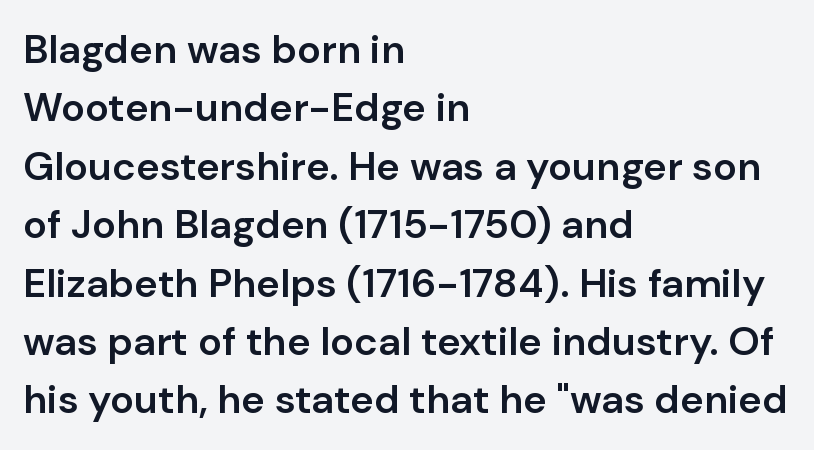
{"serif": "no", "italic": "no", "bold": "semi", "weight": "semibold", "width": "normal", "stroke_contrast": "low", "x_height": "medium", "monospaced": "no", "underline": "no", "align": "left", "line_spacing": "normal", "line_spacing_ratio": 1.46, "letter_spacing": "normal", "letter_spacing_em": 0.0, "glyph_px": 40}
